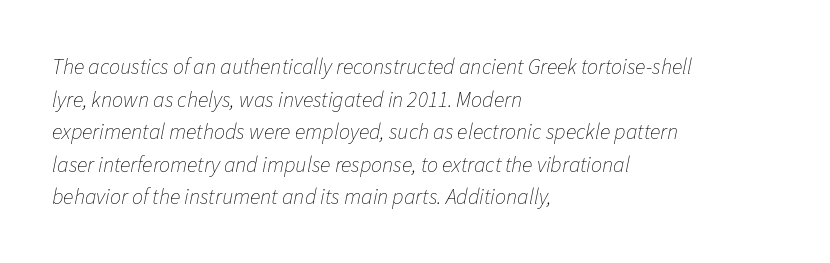
The image shows 22 px text type, italic (leaning right); set left-aligned, normal line spacing (1.48x), normal letter spacing, not underlined.
